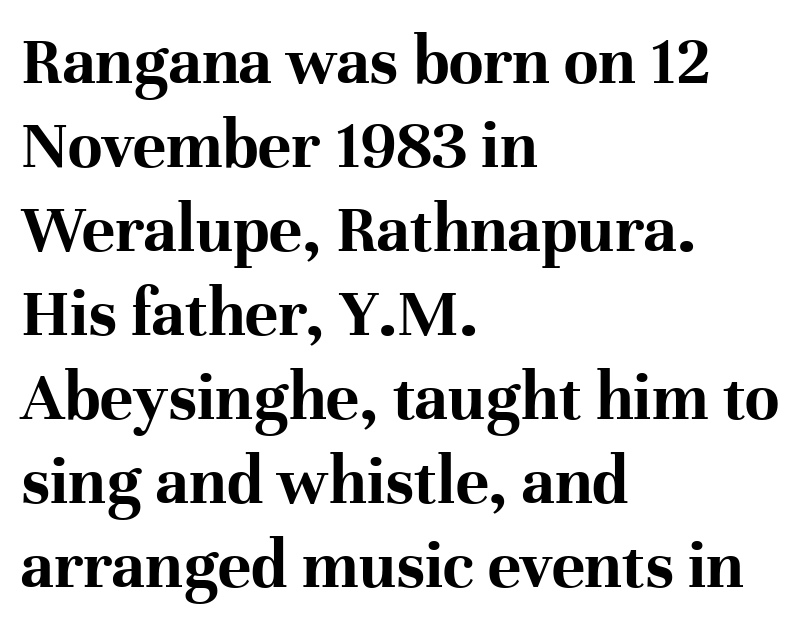
Q: Is the text bold? A: Yes.
Q: Is the text italic (slanted)? A: No, it is upright.
Q: Is the typeface a serif or a sans-serif typeface? A: Serif.
Q: Is the text underlined? A: No.
Q: How is the paragraph aligned? A: Left-aligned.
Q: Is the spacing between letters normal or unusually wide? A: Normal.
Q: Width (condensed, normal, or wide)? A: Normal.
Q: Stroke contrast? A: High.
Q: x-height? A: Medium.
Q: Monospaced? A: No.
